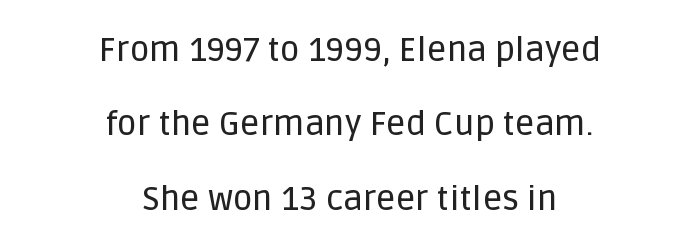
The designer went with a sans here, leaving each stem footless. The lines are spread far apart with generous leading. Centered paragraph, ragged on both sides. Short note: letters normally spaced. The lettering holds an erect, upright posture throughout. The space directly below the letters is spotless.
